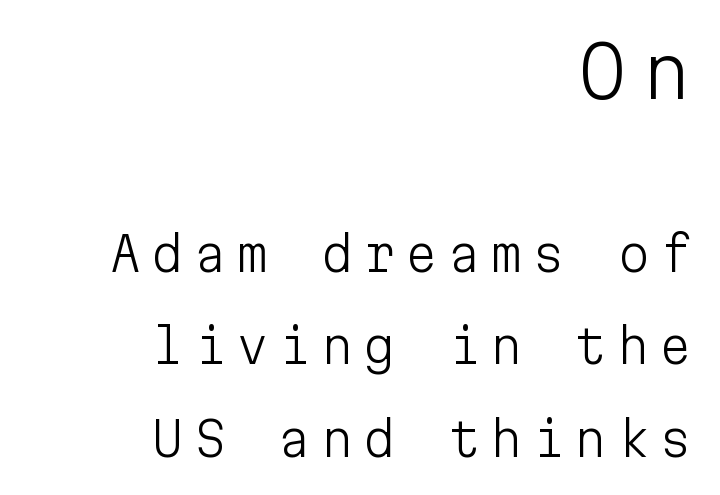
Q: Is the text bold? A: No.
Q: Is the text italic (slanted)? A: No, it is upright.
Q: Is the typeface a serif or a sans-serif typeface? A: Sans-serif.
Q: Is the text underlined? A: No.
Q: How is the paragraph aligned? A: Right-aligned.
Q: Is the spacing between letters normal or unusually wide? A: Unusually wide.
Q: Is the spacing between lines tight, normal or loose? A: Loose.
Q: Which block of text is set in a larger size, the first (top) or the second (bottom)? A: The first (top) one.
Q: Width (condensed, normal, or wide)? A: Normal.
Q: Stroke contrast? A: Low.
Q: x-height? A: Medium.
Q: Monospaced? A: Yes.
